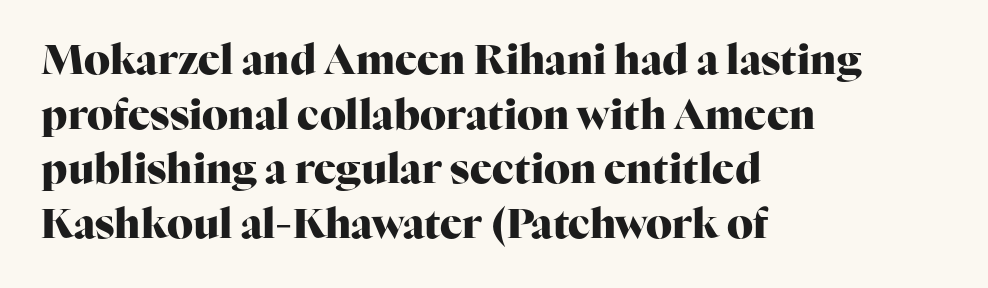
Which margin do the lines hug? The left one — the right edge is uneven. The horizontal fit of the characters is conventional and even. Little horizontal feet cap the strokes, marking this as serif type. Nope, not italic — everything's standing straight.
